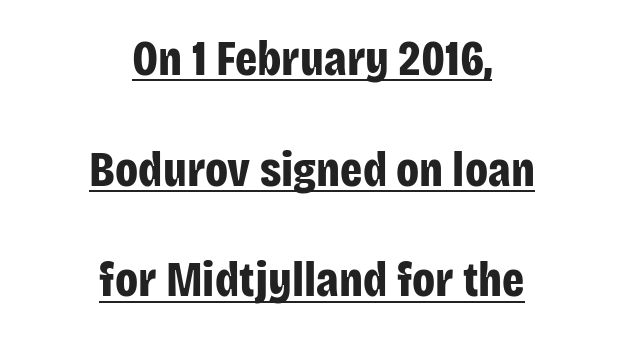
{"serif": "no", "italic": "no", "bold": "yes", "weight": "bold", "width": "condensed", "stroke_contrast": "low", "x_height": "large", "monospaced": "no", "underline": "yes", "align": "center", "line_spacing": "loose", "line_spacing_ratio": 2.26, "letter_spacing": "normal", "letter_spacing_em": 0.0, "glyph_px": 49}
